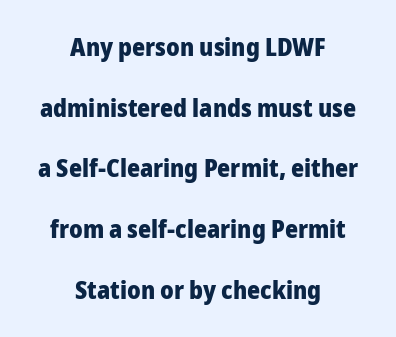
{"italic": "no", "bold": "yes", "underline": "no", "align": "center", "line_spacing": "loose", "line_spacing_ratio": 2.43, "letter_spacing": "normal", "letter_spacing_em": 0.0, "glyph_px": 25}
